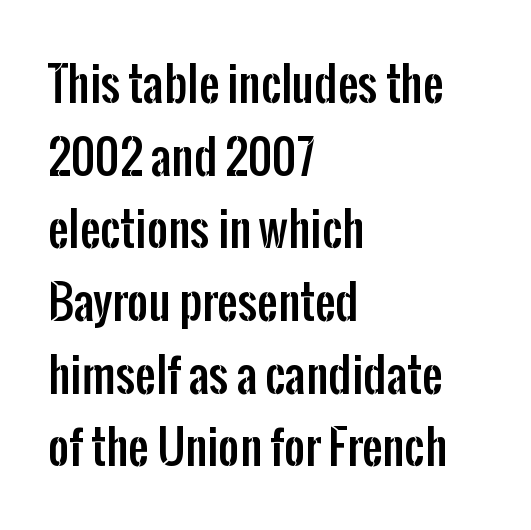
Quick note: not italic, upright. Nope, no serifs anywhere on these letters. Students, observe: this is what conventionally led text looks like. Is this a fixed-width face? No — the glyphs have proportional, varying widths. Reading down the block, your eye returns to a fixed left position each line.
